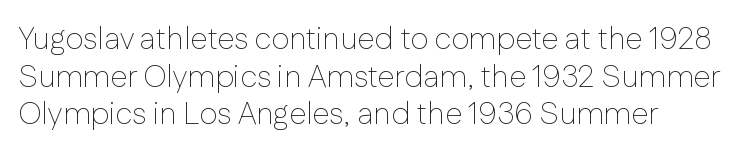
{"serif": "no", "italic": "no", "bold": "no", "weight": "thin", "width": "normal", "stroke_contrast": "low", "x_height": "medium", "monospaced": "no", "underline": "no", "align": "left", "line_spacing_ratio": 1.21, "letter_spacing": "normal", "letter_spacing_em": 0.0, "glyph_px": 31}
